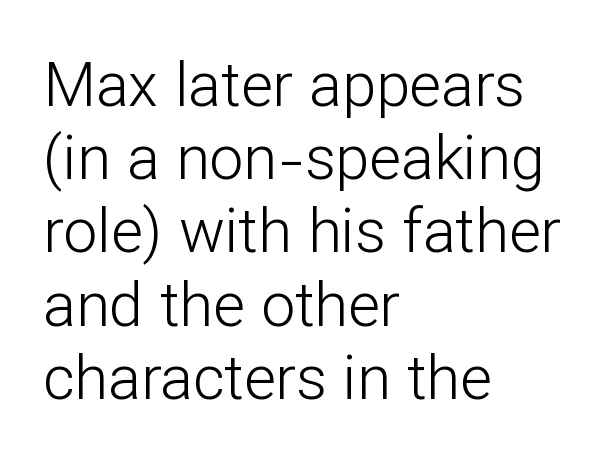
These lines stack with their left ends in a neat column. Check the space under the baseline: it is left empty. Nobody touched the tracking dial on this one. The rendering shows plain stroke endings on the letterforms — a sans-serif design. The weight tops out at a normal text grade. These lines are rendered in a variable-pitch font.
